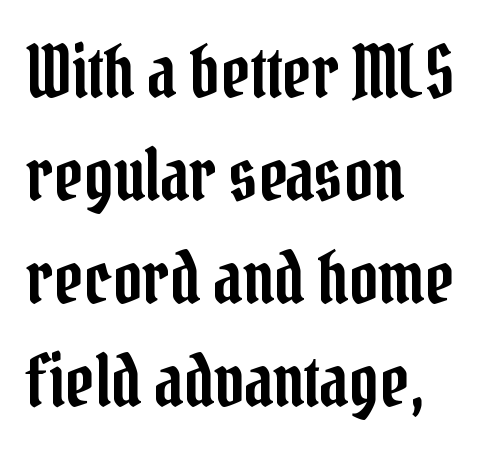
The image shows 71 px condensed serif type, upright; set left-aligned, normal line spacing (1.45x), normal letter spacing, not underlined; low stroke contrast and a medium x-height.
